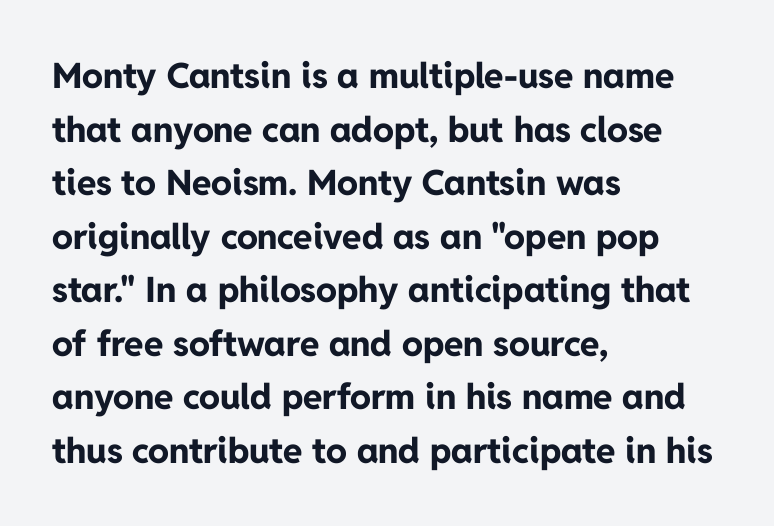
Q: Is the text bold? A: Yes.
Q: Is the text italic (slanted)? A: No, it is upright.
Q: Is the typeface a serif or a sans-serif typeface? A: Sans-serif.
Q: Is the text underlined? A: No.
Q: How is the paragraph aligned? A: Left-aligned.
Q: Is the spacing between letters normal or unusually wide? A: Normal.
Q: Is the spacing between lines tight, normal or loose? A: Normal.
Q: Width (condensed, normal, or wide)? A: Normal.
Q: Stroke contrast? A: Low.
Q: x-height? A: Medium.
Q: Monospaced? A: No.
